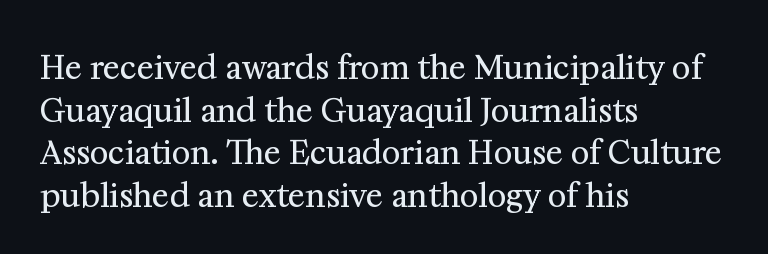
{"serif": "yes", "italic": "no", "bold": "no", "weight": "regular", "width": "normal", "stroke_contrast": "medium", "x_height": "medium", "monospaced": "no", "underline": "no", "align": "left", "line_spacing": "normal", "line_spacing_ratio": 1.33, "letter_spacing": "normal", "letter_spacing_em": 0.0, "glyph_px": 32}
